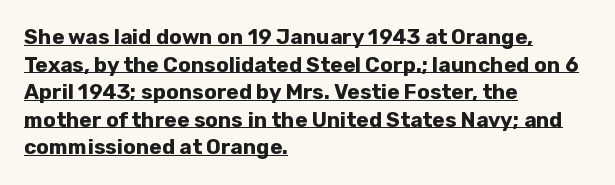
Q: Is the text bold? A: Yes.
Q: Is the text italic (slanted)? A: No, it is upright.
Q: Is the text underlined? A: Yes.
Q: How is the paragraph aligned? A: Left-aligned.
Q: Is the spacing between letters normal or unusually wide? A: Normal.
Q: Is the spacing between lines tight, normal or loose? A: Normal.
